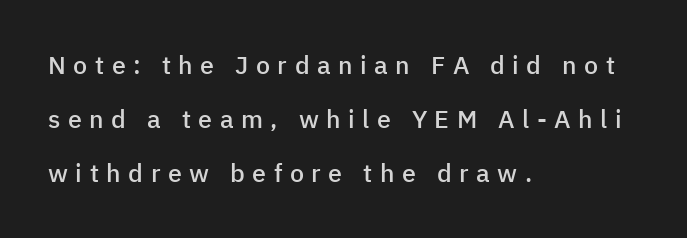
Q: Is the text bold? A: Semi-bold.
Q: Is the text italic (slanted)? A: No, it is upright.
Q: Is the text underlined? A: No.
Q: How is the paragraph aligned? A: Left-aligned.
Q: Is the spacing between letters normal or unusually wide? A: Unusually wide.
Q: Is the spacing between lines tight, normal or loose? A: Loose.
